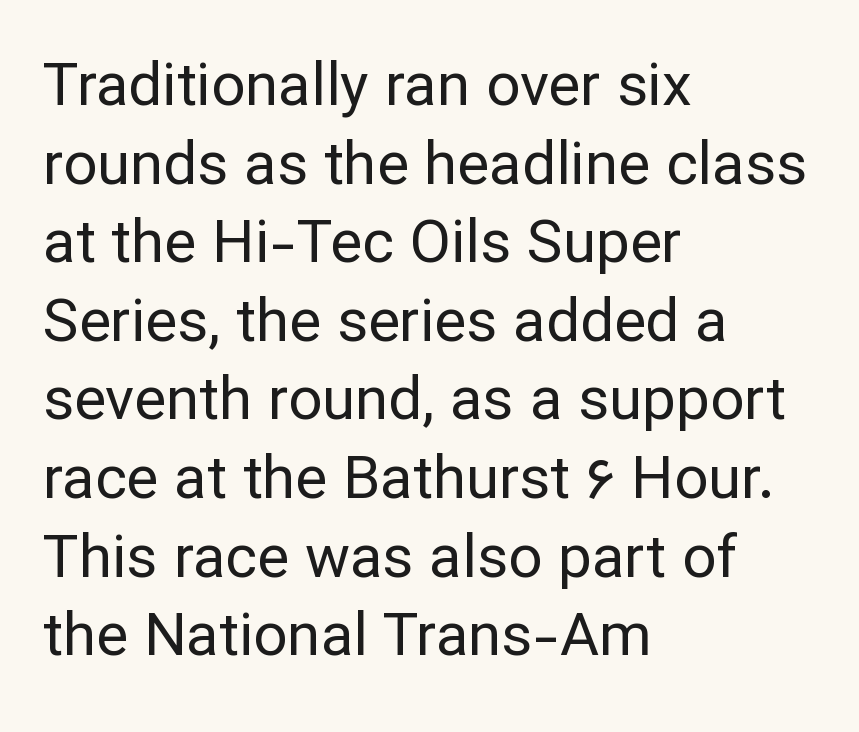
{"serif": "no", "italic": "no", "bold": "no", "weight": "regular", "width": "normal", "stroke_contrast": "low", "x_height": "medium", "monospaced": "no", "underline": "no", "align": "left", "line_spacing": "normal", "line_spacing_ratio": 1.31, "letter_spacing": "normal", "letter_spacing_em": 0.0, "glyph_px": 60}
